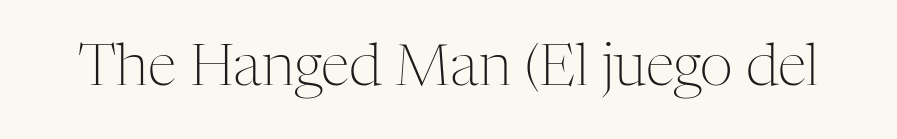
Weight: in the light-to-regular range. Think of a printed novel: that variable character pitch is what you see here. Ascenders rise straight up at ninety degrees. Little horizontal feet cap the strokes, marking this as serif type.
